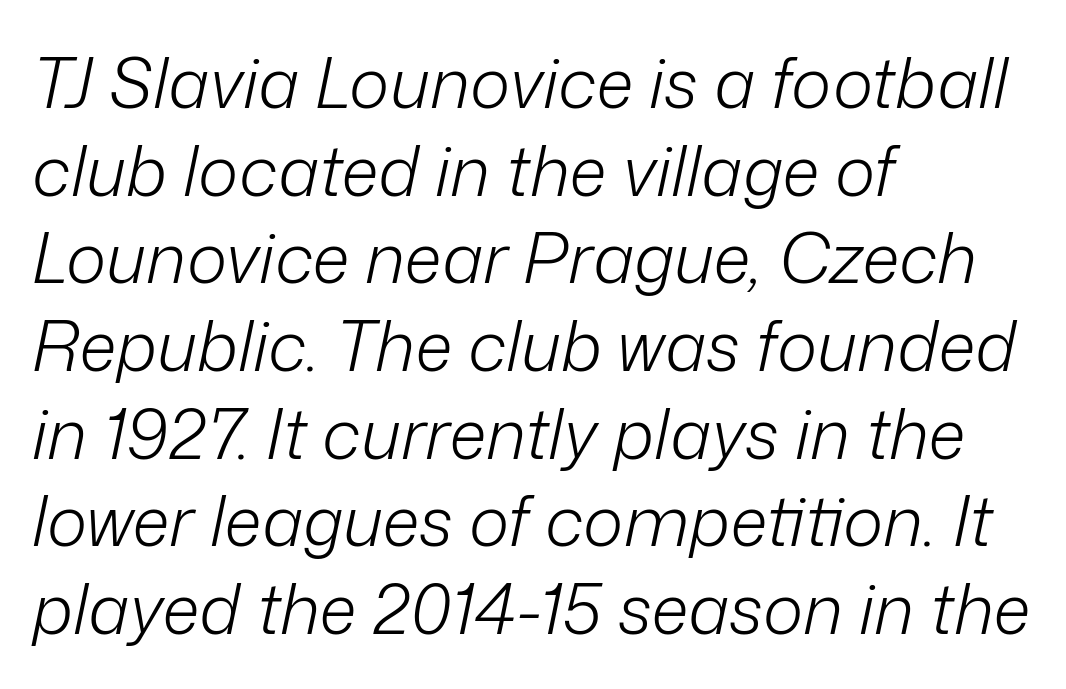
The image shows 69 px light type, italic (leaning right); set left-aligned, normal line spacing (1.27x), normal letter spacing, not underlined; low stroke contrast and a medium x-height.
